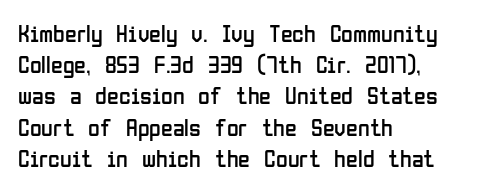
Q: Is the text bold? A: No.
Q: Is the text italic (slanted)? A: No, it is upright.
Q: Is the text underlined? A: No.
Q: How is the paragraph aligned? A: Left-aligned.
Q: Is the spacing between letters normal or unusually wide? A: Normal.
Q: Is the spacing between lines tight, normal or loose? A: Normal.
